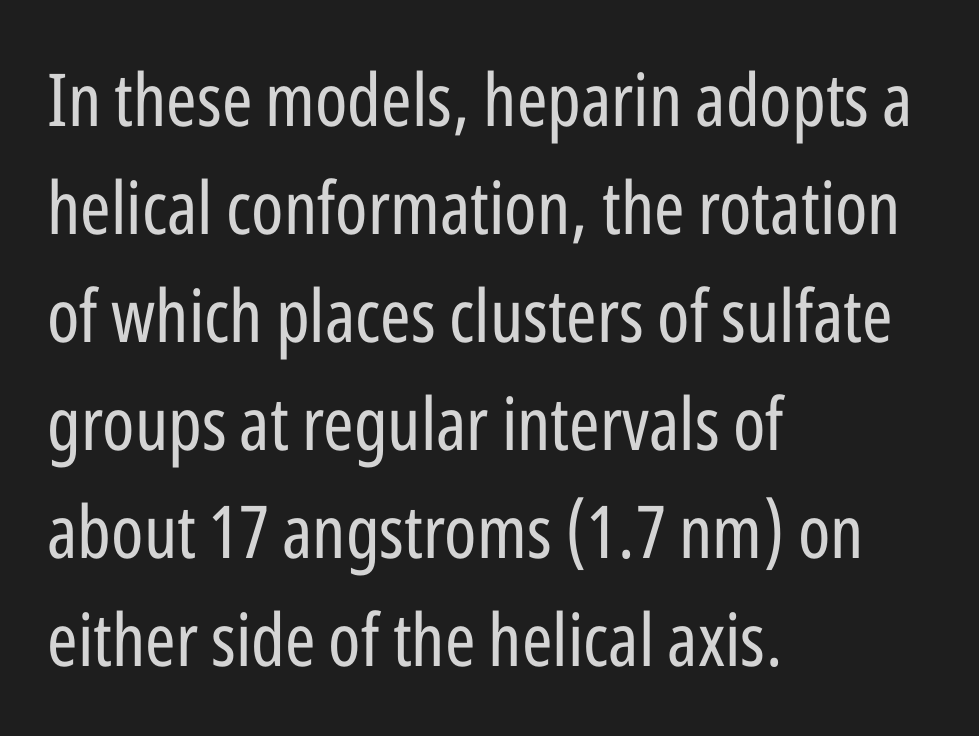
Q: Is the text bold? A: No.
Q: Is the text italic (slanted)? A: No, it is upright.
Q: Is the typeface a serif or a sans-serif typeface? A: Sans-serif.
Q: Is the text underlined? A: No.
Q: How is the paragraph aligned? A: Left-aligned.
Q: Is the spacing between letters normal or unusually wide? A: Normal.
Q: Is the spacing between lines tight, normal or loose? A: Normal.
Q: Width (condensed, normal, or wide)? A: Condensed.
Q: Stroke contrast? A: Low.
Q: x-height? A: Medium.
Q: Monospaced? A: No.
